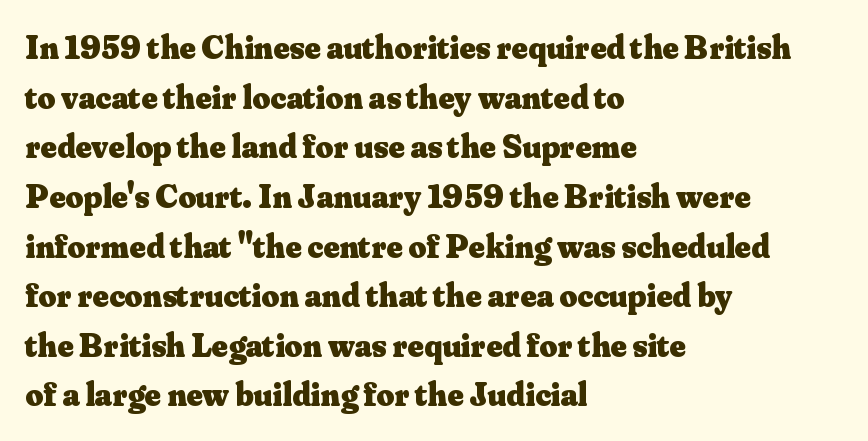
Classification — serif. The glyphs have the mass of a bold cut. Check the space under the baseline: it is left empty. This sample has the flowing, uneven cadence of proportional lettering. Casual observation: everything's shoved over to the left.
